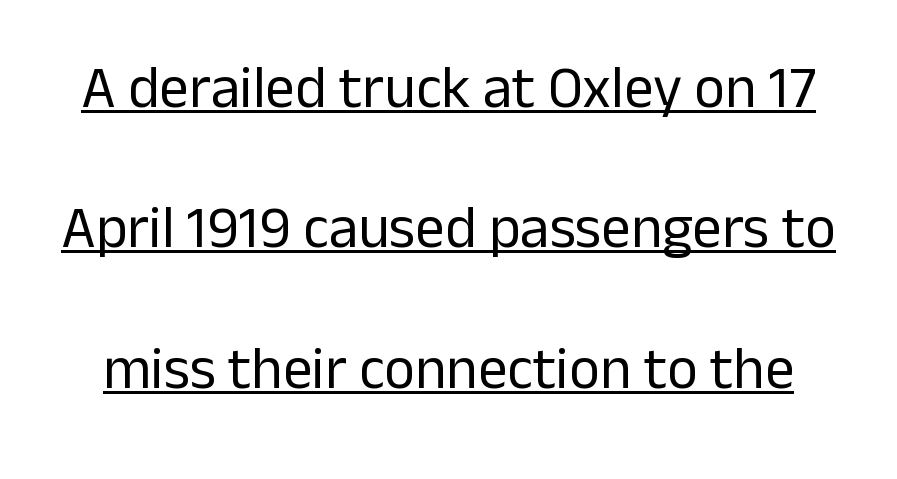
Q: Is the text bold? A: No.
Q: Is the text italic (slanted)? A: No, it is upright.
Q: Is the typeface a serif or a sans-serif typeface? A: Sans-serif.
Q: Is the text underlined? A: Yes.
Q: Is the spacing between letters normal or unusually wide? A: Normal.
Q: Is the spacing between lines tight, normal or loose? A: Loose.
Q: Width (condensed, normal, or wide)? A: Normal.
Q: Stroke contrast? A: Low.
Q: x-height? A: Medium.
Q: Monospaced? A: No.
